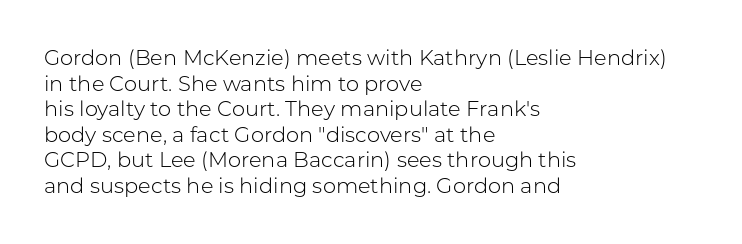
{"italic": "no", "bold": "no", "underline": "no", "align": "left", "line_spacing_ratio": 1.22, "letter_spacing": "normal", "letter_spacing_em": 0.0, "glyph_px": 21}
